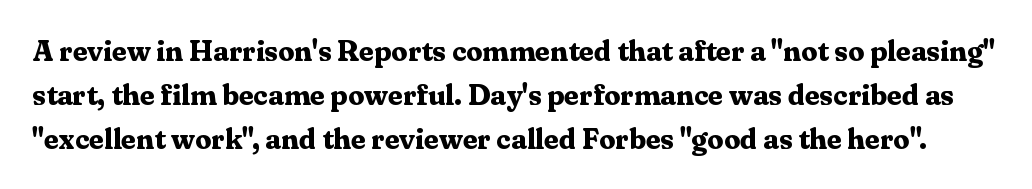
This block has exactly the height ordinary leading produces. Summary of weight: heavy, a full bold. What stands out about the letter spacing? Nothing — it is the standard amount. Every character sits straight up, as roman type does.
